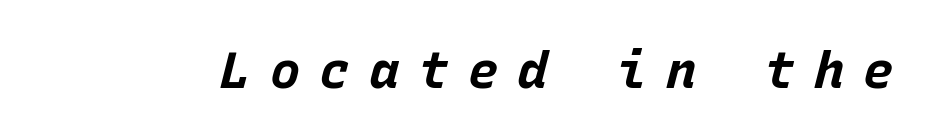
Characters follow at a spacing far wider than the type designer built in. The rendering uses typewriter-style spacing with identical character cells. The sample has been set heavy, in full bold. Letters rest on an invisible, unmarked baseline. This sample uses an oblique cut, with every glyph tilted off the vertical.
